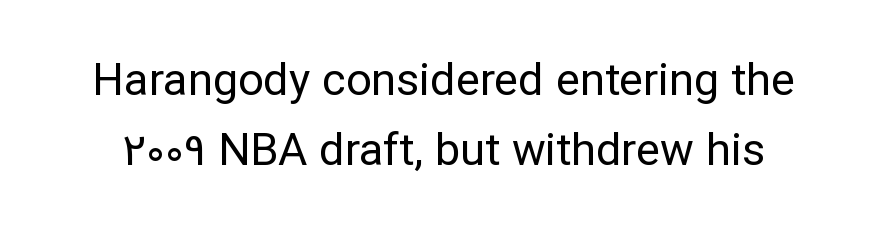
The image shows 45 px regular-weight sans-serif type, upright; set normal line spacing (1.56x), normal letter spacing, not underlined; low stroke contrast and a medium x-height.
